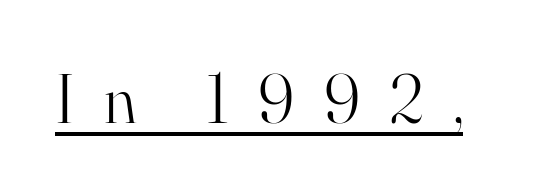
The strokes are not fattened; the text isn't bold. The face used here appears with an underline applied. Tracking value appears strongly positive — letters spread wide. Varying glyph widths throughout — classic text-font behaviour. Regarding serifs, this sample has them.
